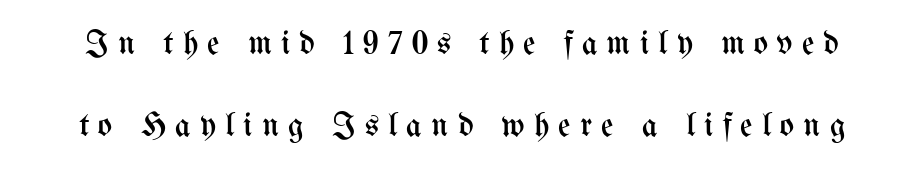
The image shows 34 px regular-weight, condensed type, upright; set loose line spacing (2.42x), unusually wide letter spacing (+0.27 em), not underlined; medium stroke contrast and a medium x-height.
